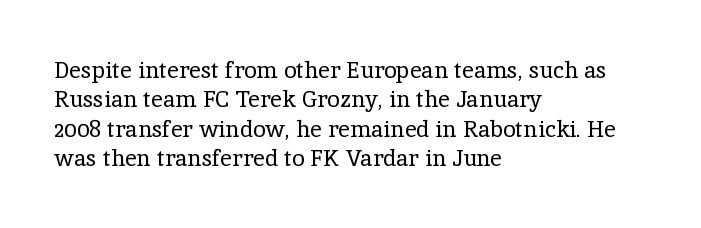
The image shows 23 px text type, upright; set left-aligned, normal line spacing (1.28x), normal letter spacing, not underlined.
